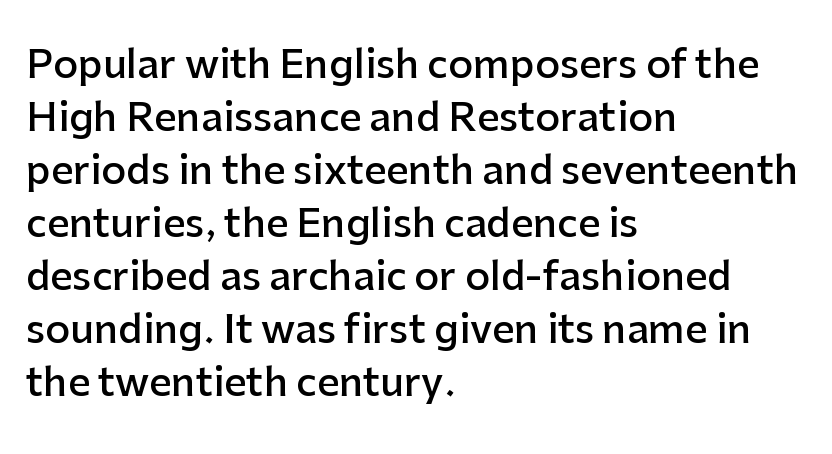
Q: Is the text bold? A: Semi-bold.
Q: Is the text italic (slanted)? A: No, it is upright.
Q: Is the typeface a serif or a sans-serif typeface? A: Sans-serif.
Q: Is the text underlined? A: No.
Q: How is the paragraph aligned? A: Left-aligned.
Q: Is the spacing between letters normal or unusually wide? A: Normal.
Q: Is the spacing between lines tight, normal or loose? A: Normal.
Q: Width (condensed, normal, or wide)? A: Normal.
Q: Stroke contrast? A: Low.
Q: x-height? A: Medium.
Q: Monospaced? A: No.
